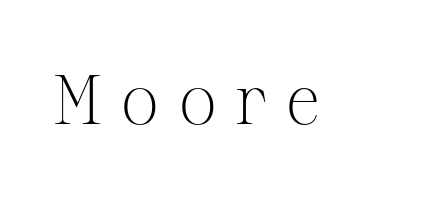
{"serif": "yes", "italic": "no", "bold": "no", "weight": "light", "width": "normal", "stroke_contrast": "medium", "x_height": "medium", "monospaced": "no", "underline": "no", "letter_spacing": "wide", "letter_spacing_em": 0.25, "glyph_px": 70}
